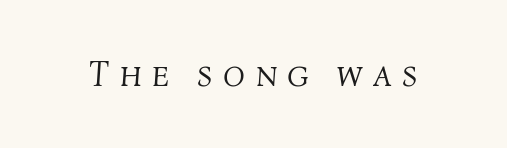
The image shows 36 px light type, italic (leaning right); set unusually wide letter spacing (+0.28 em), not underlined; medium stroke contrast and a medium x-height.
